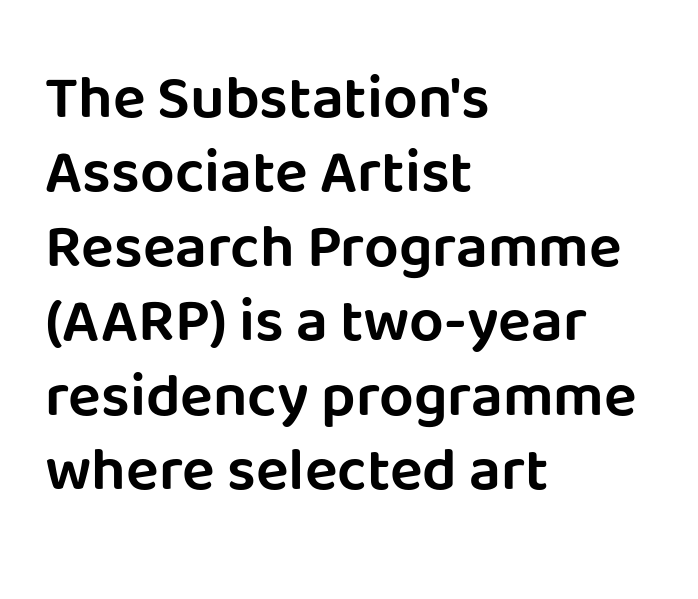
Style check: upright. Any mark beneath the type? The region is blank. You can tell from the bare stems that sans-serif type was used. The face used here is proportionally spaced, like ordinary book or web type.
